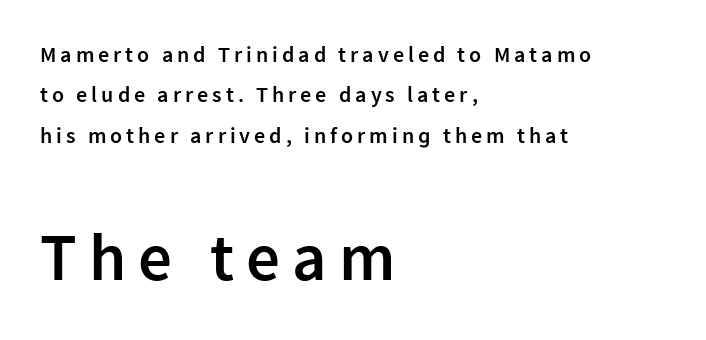
{"serif": "no", "italic": "no", "bold": "semi", "weight": "semibold", "width": "normal", "stroke_contrast": "low", "x_height": "medium", "monospaced": "no", "underline": "no", "align": "left", "line_spacing_ratio": 1.83, "larger_block": "second", "size_ratio": 3.05, "glyph_px": 67}
